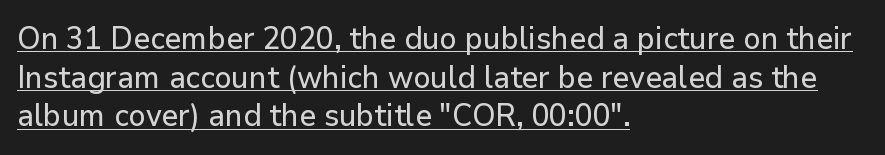
{"serif": "no", "italic": "no", "width": "normal", "stroke_contrast": "low", "x_height": "medium", "monospaced": "no", "underline": "yes", "align": "left", "line_spacing": "normal", "line_spacing_ratio": 1.25, "letter_spacing": "normal", "letter_spacing_em": 0.0, "glyph_px": 31}
